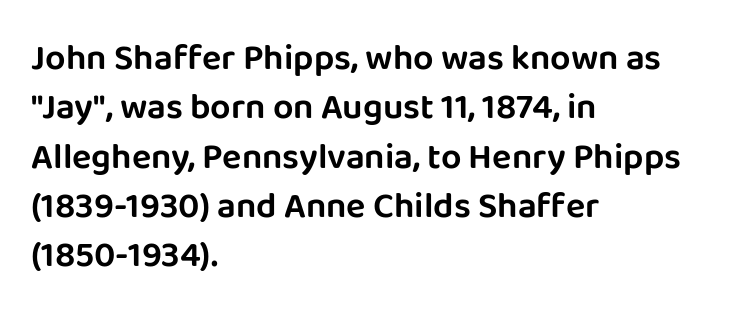
{"serif": "no", "italic": "no", "width": "normal", "stroke_contrast": "low", "x_height": "large", "monospaced": "no", "underline": "no", "align": "left", "line_spacing": "normal", "line_spacing_ratio": 1.37, "letter_spacing": "normal", "letter_spacing_em": 0.0, "glyph_px": 36}
